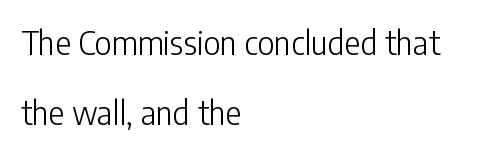
{"serif": "no", "italic": "no", "bold": "no", "weight": "light", "width": "condensed", "stroke_contrast": "low", "x_height": "medium", "monospaced": "no", "underline": "no", "align": "left", "line_spacing": "loose", "line_spacing_ratio": 2.12, "letter_spacing": "normal", "letter_spacing_em": 0.0, "glyph_px": 33}
